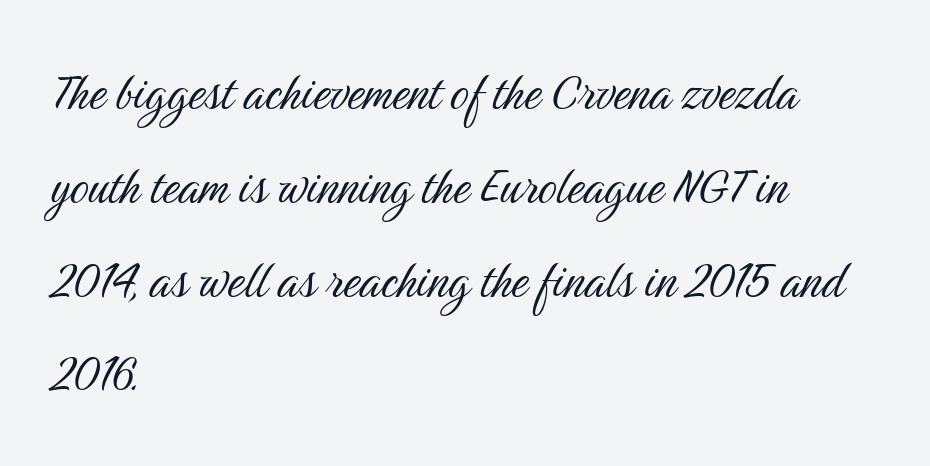
The image shows 59 px light, condensed sans-serif type; set left-aligned, normal line spacing (1.59x), normal letter spacing, not underlined; medium stroke contrast and a medium x-height.
